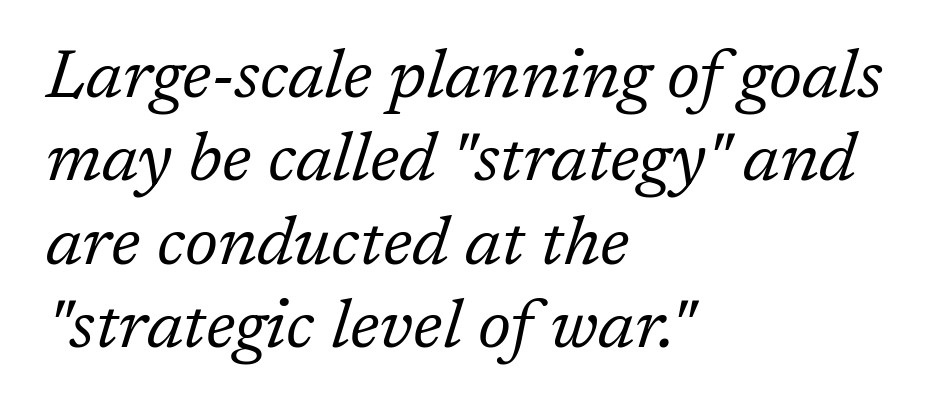
No extra ink here — the face is not bold. These lines are rendered in a variable-pitch font. The passage shown leans; its letterforms are oblique. This rendering features lettering with no underline. Unlike a clean sans, this face finishes its strokes with serifs. Does the copy run flush right? No — it runs flush left.
